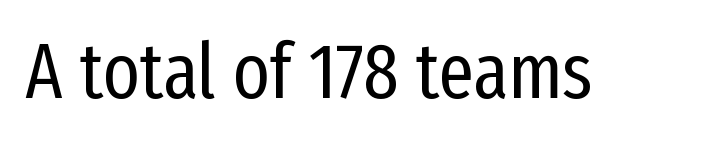
{"serif": "no", "italic": "no", "bold": "no", "weight": "regular", "width": "condensed", "stroke_contrast": "low", "x_height": "medium", "monospaced": "no", "underline": "no", "letter_spacing": "normal", "letter_spacing_em": 0.0, "glyph_px": 78}
